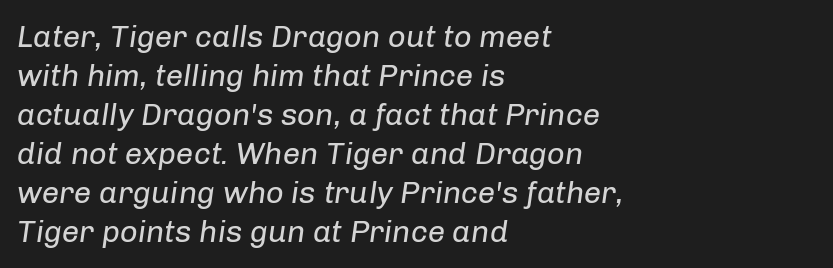
Horizontally, the lines are justified to the leading edge only. Underline: absent. Regular leading. Ink coverage per letter is moderate at most.
